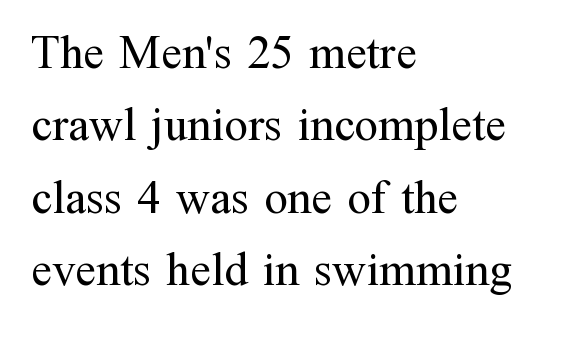
The image shows 47 px regular-weight serif type, upright; set left-aligned, normal line spacing (1.54x), normal letter spacing, not underlined; medium stroke contrast and a medium x-height.
